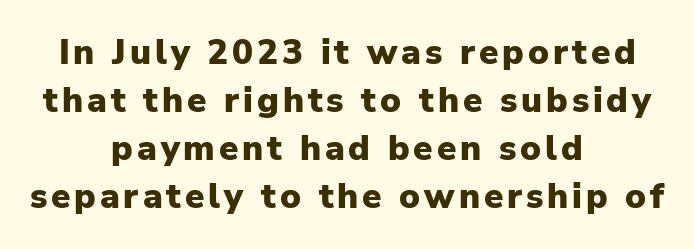
{"serif": "no", "italic": "no", "bold": "yes", "weight": "heavy", "width": "normal", "stroke_contrast": "low", "x_height": "medium", "monospaced": "no", "underline": "no", "align": "center", "line_spacing": "normal", "line_spacing_ratio": 1.37, "glyph_px": 35}
